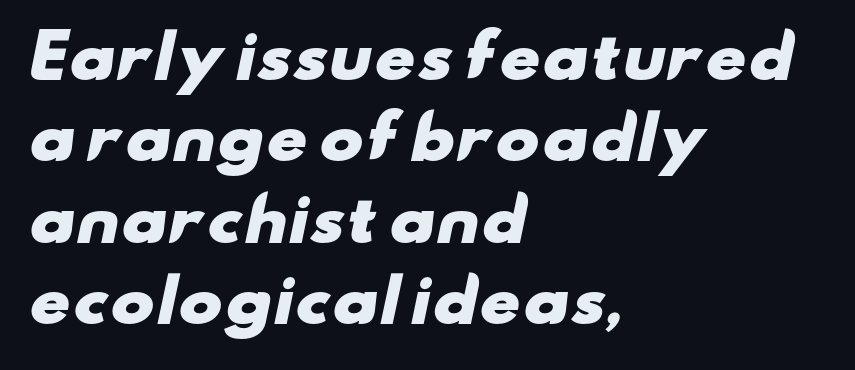
The image shows 59 px heavy, wide sans-serif type; set left-aligned, normal line spacing (1.38x), normal letter spacing, not underlined; low stroke contrast and a small x-height.
